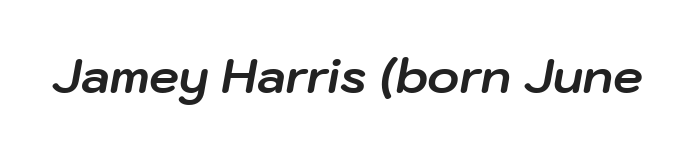
Italic: yes, the glyphs are oblique. The letters advance in unequal steps, a hallmark of proportional type. The letters sit at their default tracking, neither squeezed nor spread. Each row of text sits above clean, open space. Pretty heavy lettering here — definitely bold.
